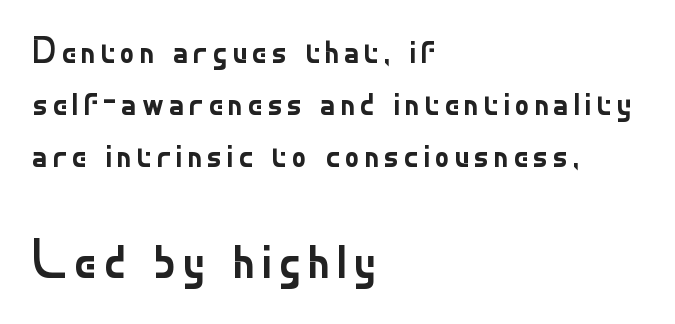
The image shows 55 px regular-weight sans-serif type, upright; set left-aligned, normal line spacing (1.41x), not underlined; the second (bottom) block is 1.49x larger; low stroke contrast and a small x-height.
